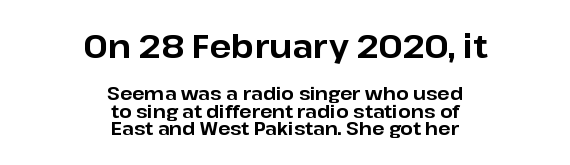
Students, observe: this is what under-led, compact text looks like. How heavy is the stroke? Heavy — this is a bold. The passage shown begins with its larger block and ends with its smaller one. Every stem runs plumb, perpendicular to the baseline. The whitespace from short lines is split evenly between both sides.
